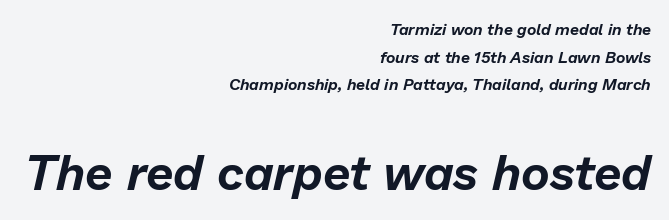
{"italic": "yes", "lean": "right", "slant_degrees": 13, "width": "normal", "stroke_contrast": "low", "x_height": "medium", "monospaced": "no", "underline": "no", "align": "right", "line_spacing_ratio": 1.73, "letter_spacing": "normal", "letter_spacing_em": 0.0, "larger_block": "second", "size_ratio": 3.06, "glyph_px": 49}
